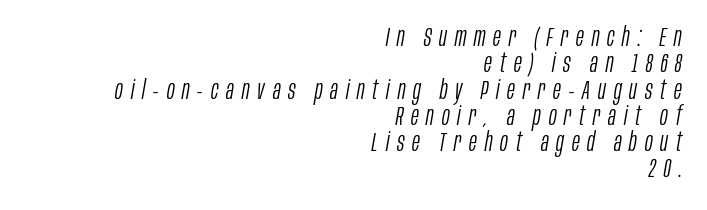
Q: Is the text bold? A: No.
Q: Is the text italic (slanted)? A: Yes, it leans right by about 10 degrees.
Q: Is the text underlined? A: No.
Q: How is the paragraph aligned? A: Right-aligned.
Q: Is the spacing between letters normal or unusually wide? A: Unusually wide.
Q: Is the spacing between lines tight, normal or loose? A: Tight.
